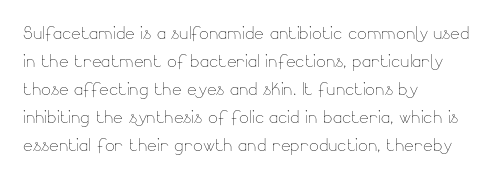
Every stem runs plumb, perpendicular to the baseline. Layout note: lines flush left. Decoration check: the copy has no underline. Short note: letters normally spaced.
